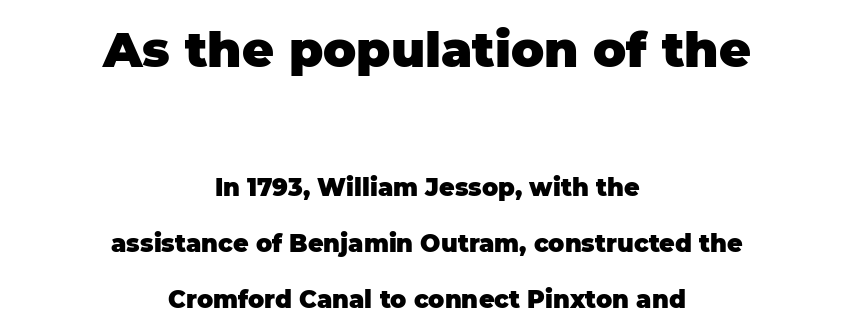
{"serif": "no", "italic": "no", "bold": "yes", "weight": "heavy", "width": "normal", "stroke_contrast": "low", "x_height": "large", "monospaced": "no", "underline": "no", "align": "center", "line_spacing": "loose", "line_spacing_ratio": 2.33, "letter_spacing": "normal", "letter_spacing_em": 0.0, "larger_block": "first", "size_ratio": 2.04, "glyph_px": 49}
